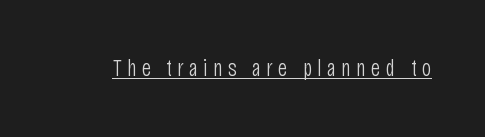
Ink coverage per letter is moderate at most. A roman cut, with each character standing at attention. A typesetter would call this heavily tracked-out type. Students, observe the line beneath the letters — that is underlining.
